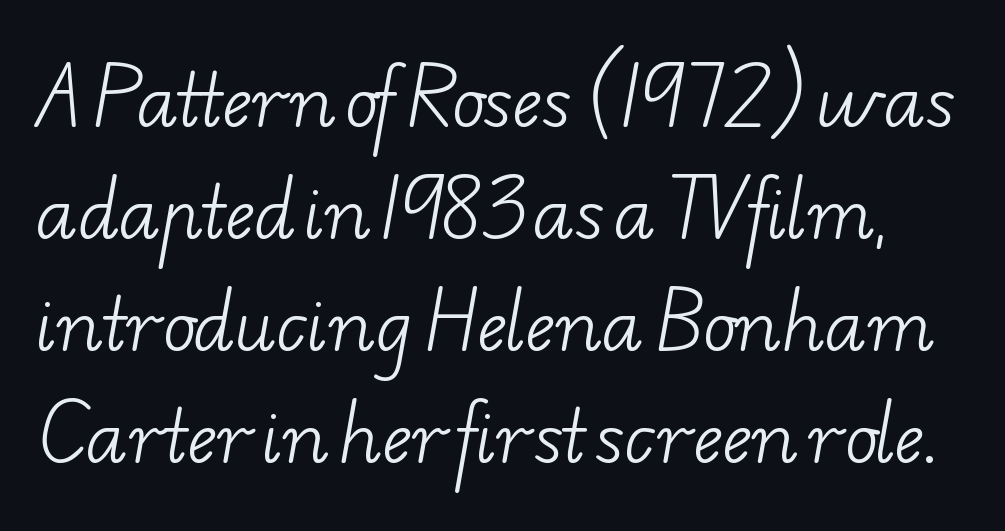
The image shows 70 px light, wide serif type; set normal line spacing (1.6x), normal letter spacing, not underlined; low stroke contrast and a small x-height.
